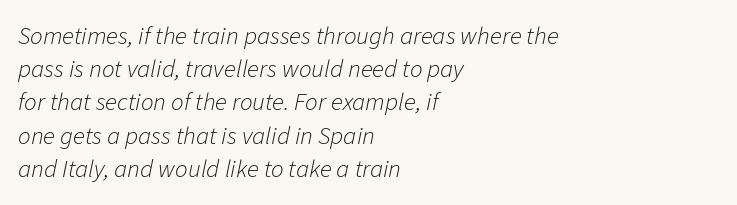
The letters look calm and open, with moderate or lighter stems. The passage shown has conventional tracking throughout. These lines were composed using italics. A bare baseline throughout the passage. Leading: standard. Where is the straight margin? On the left.
